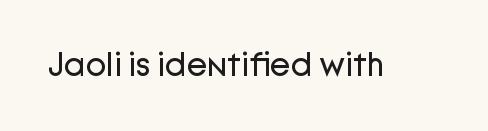
The image shows 34 px regular-weight sans-serif type, upright; set normal letter spacing, not underlined; low stroke contrast and a medium x-height.
